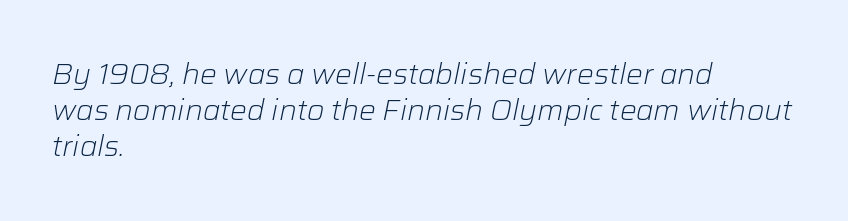
Q: Is the text bold? A: No.
Q: Is the text italic (slanted)? A: Yes, it leans right by about 12 degrees.
Q: Is the text underlined? A: No.
Q: How is the paragraph aligned? A: Left-aligned.
Q: Is the spacing between letters normal or unusually wide? A: Normal.
Q: Is the spacing between lines tight, normal or loose? A: Normal.
Q: Width (condensed, normal, or wide)? A: Normal.
Q: Stroke contrast? A: Low.
Q: x-height? A: Medium.
Q: Monospaced? A: No.
